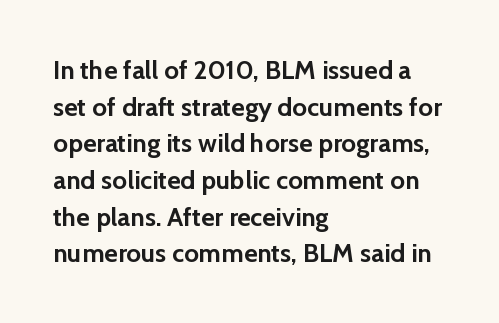
Caption: multi-line text, flush left, ragged right. Look at the tracking — it's just the regular setting, nothing added. Upright lettering throughout. The passage shown is emphatically bold. The passage shown is not underscored anywhere.
